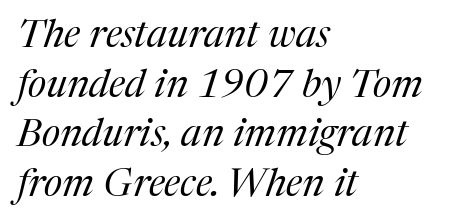
Q: Is the text bold? A: No.
Q: Is the text italic (slanted)? A: Yes, it leans right by about 17 degrees.
Q: Is the typeface a serif or a sans-serif typeface? A: Serif.
Q: Is the text underlined? A: No.
Q: How is the paragraph aligned? A: Left-aligned.
Q: Is the spacing between letters normal or unusually wide? A: Normal.
Q: Is the spacing between lines tight, normal or loose? A: Normal.
Q: Width (condensed, normal, or wide)? A: Normal.
Q: Stroke contrast? A: Medium.
Q: x-height? A: Medium.
Q: Monospaced? A: No.
